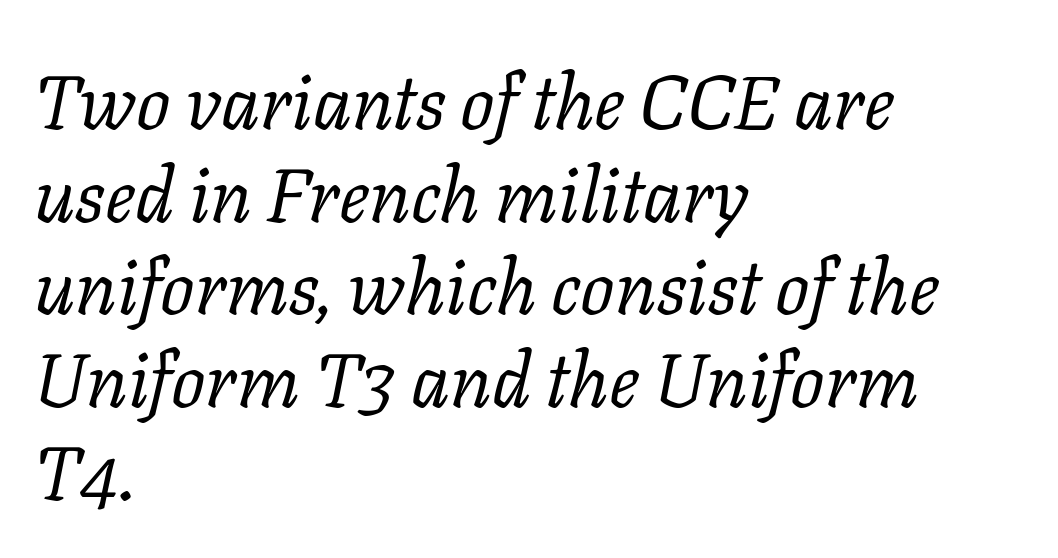
{"serif": "yes", "italic": "yes", "lean": "right", "slant_degrees": 11, "bold": "no", "weight": "regular", "width": "normal", "stroke_contrast": "low", "x_height": "medium", "monospaced": "no", "underline": "no", "align": "left", "line_spacing_ratio": 1.22, "letter_spacing": "normal", "letter_spacing_em": 0.0, "glyph_px": 76}
